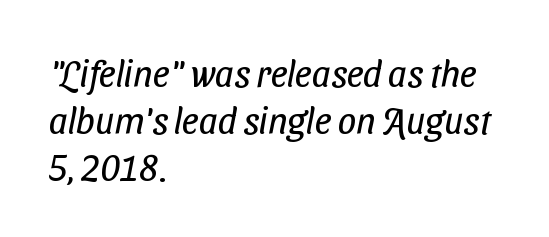
The text was rendered using a sans face with plain stroke endings. Inter-character spacing is left at the font's built-in metrics. Compared with a centered layout, this one pins lines to the left instead. The rendering uses natural spacing where letterforms have individual widths. Descenders are the only things crossing below the line.
